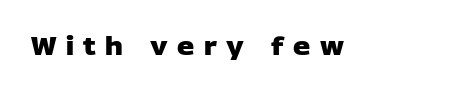
Q: Is the text bold? A: Yes.
Q: Is the text underlined? A: No.
Q: Is the spacing between letters normal or unusually wide? A: Unusually wide.
